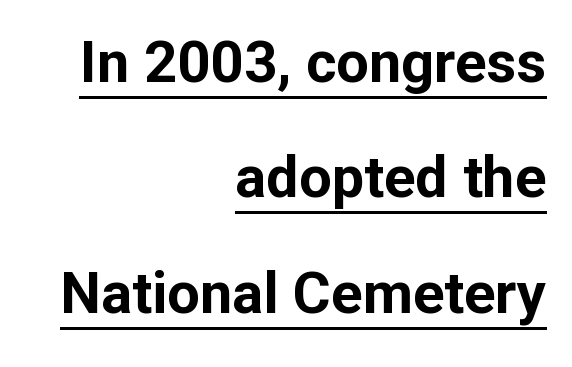
Q: Is the text bold? A: Yes.
Q: Is the text italic (slanted)? A: No, it is upright.
Q: Is the typeface a serif or a sans-serif typeface? A: Sans-serif.
Q: Is the text underlined? A: Yes.
Q: How is the paragraph aligned? A: Right-aligned.
Q: Is the spacing between letters normal or unusually wide? A: Normal.
Q: Is the spacing between lines tight, normal or loose? A: Loose.
Q: Width (condensed, normal, or wide)? A: Normal.
Q: Stroke contrast? A: Low.
Q: x-height? A: Medium.
Q: Monospaced? A: No.
